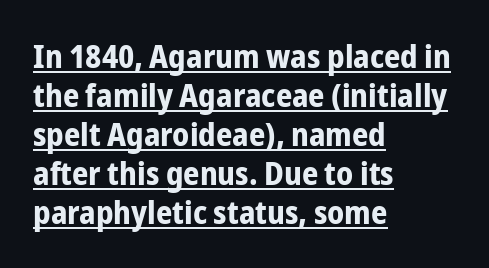
{"serif": "no", "italic": "no", "bold": "yes", "weight": "bold", "width": "condensed", "stroke_contrast": "low", "x_height": "medium", "monospaced": "no", "underline": "yes", "align": "left", "line_spacing_ratio": 1.22, "letter_spacing": "normal", "letter_spacing_em": 0.0, "glyph_px": 32}
